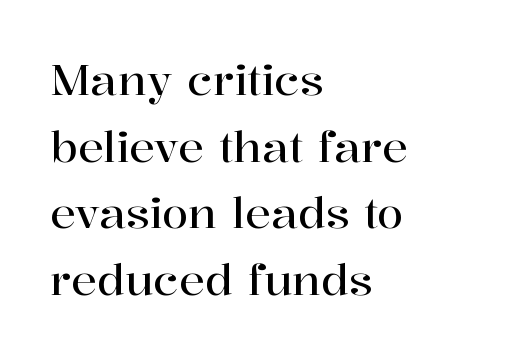
The image shows 43 px serif type, upright; set left-aligned, normal line spacing (1.55x), normal letter spacing, not underlined; high stroke contrast and a medium x-height.
